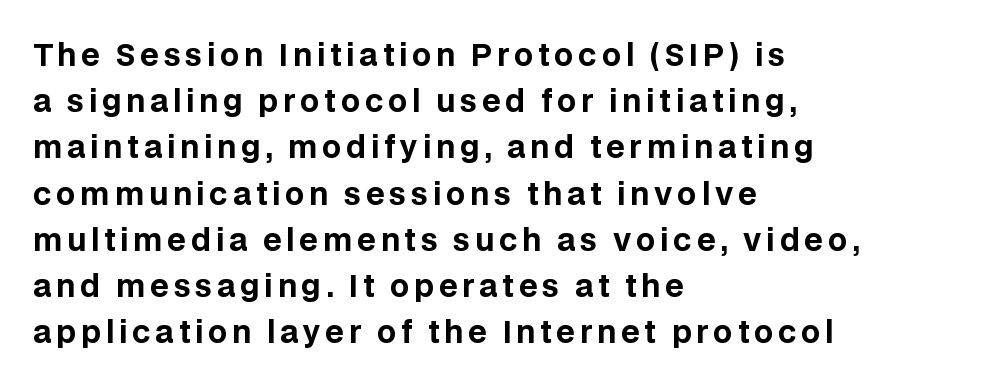
Q: Is the text bold? A: Yes.
Q: Is the text italic (slanted)? A: No, it is upright.
Q: Is the typeface a serif or a sans-serif typeface? A: Sans-serif.
Q: Is the text underlined? A: No.
Q: How is the paragraph aligned? A: Left-aligned.
Q: Is the spacing between lines tight, normal or loose? A: Normal.
Q: Width (condensed, normal, or wide)? A: Normal.
Q: Stroke contrast? A: Low.
Q: x-height? A: Large.
Q: Monospaced? A: No.
